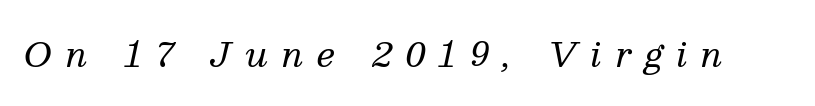
The image shows 34 px regular-weight serif type, italic (leaning right); set unusually wide letter spacing (+0.4 em), not underlined; medium stroke contrast and a medium x-height.
